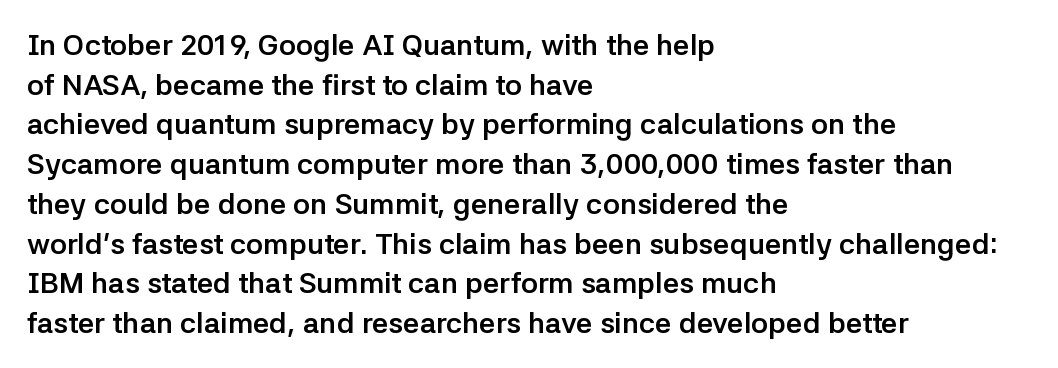
Q: Is the text bold? A: Yes.
Q: Is the text italic (slanted)? A: No, it is upright.
Q: Is the typeface a serif or a sans-serif typeface? A: Sans-serif.
Q: Is the text underlined? A: No.
Q: How is the paragraph aligned? A: Left-aligned.
Q: Is the spacing between letters normal or unusually wide? A: Normal.
Q: Is the spacing between lines tight, normal or loose? A: Normal.
Q: Width (condensed, normal, or wide)? A: Normal.
Q: Stroke contrast? A: Low.
Q: x-height? A: Medium.
Q: Monospaced? A: No.
